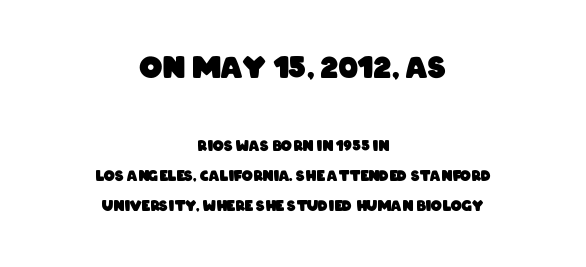
Between these two stacked blocks, the higher one wins on size. Chunky letters — that's bold for sure. Unmarked baselines from the first word to the last. Typographically, this falls in the sans-serif category.
